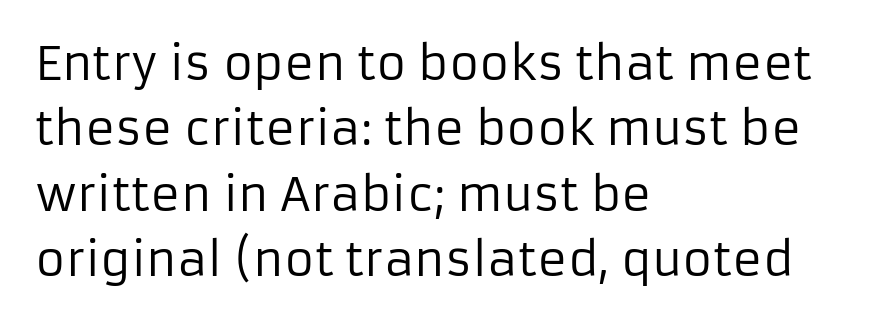
{"serif": "no", "italic": "no", "bold": "no", "weight": "regular", "width": "normal", "stroke_contrast": "low", "x_height": "medium", "monospaced": "no", "underline": "no", "align": "left", "line_spacing": "normal", "line_spacing_ratio": 1.42, "letter_spacing": "normal", "letter_spacing_em": 0.0, "glyph_px": 46}
